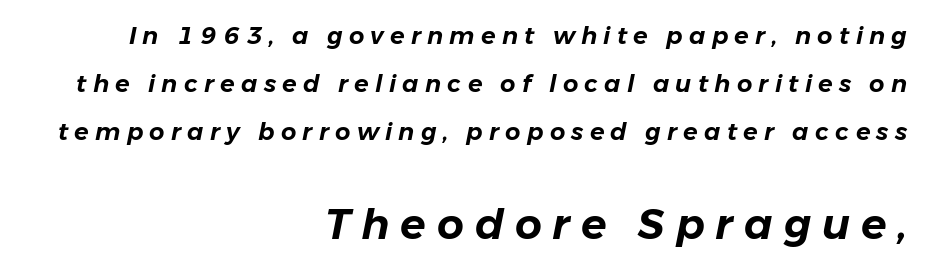
Q: Is the text italic (slanted)? A: Yes, it leans right by about 11 degrees.
Q: Is the text underlined? A: No.
Q: How is the paragraph aligned? A: Right-aligned.
Q: Is the spacing between letters normal or unusually wide? A: Unusually wide.
Q: Is the spacing between lines tight, normal or loose? A: Loose.
Q: Which block of text is set in a larger size, the first (top) or the second (bottom)? A: The second (bottom) one.
Q: Width (condensed, normal, or wide)? A: Normal.
Q: Stroke contrast? A: Low.
Q: x-height? A: Medium.
Q: Monospaced? A: No.
